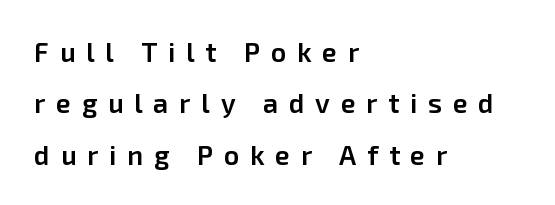
{"italic": "no", "bold": "semi", "underline": "no", "align": "left", "line_spacing": "loose", "line_spacing_ratio": 1.9, "letter_spacing": "wide", "letter_spacing_em": 0.4, "glyph_px": 27}
